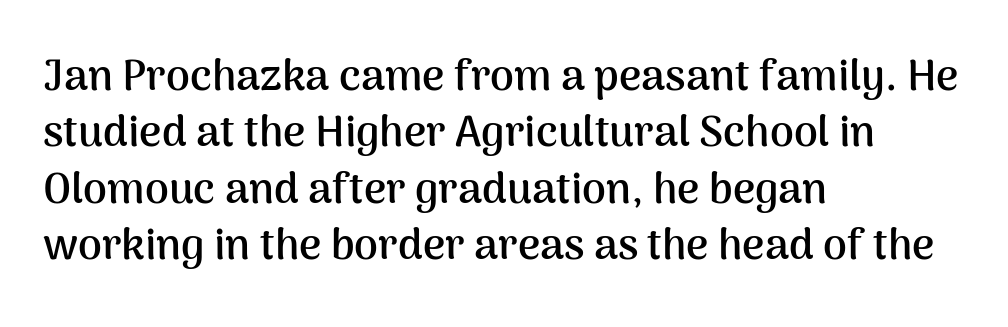
The image shows 43 px semibold sans-serif type, upright; set left-aligned, normal line spacing (1.31x), normal letter spacing, not underlined; medium stroke contrast and a medium x-height.
